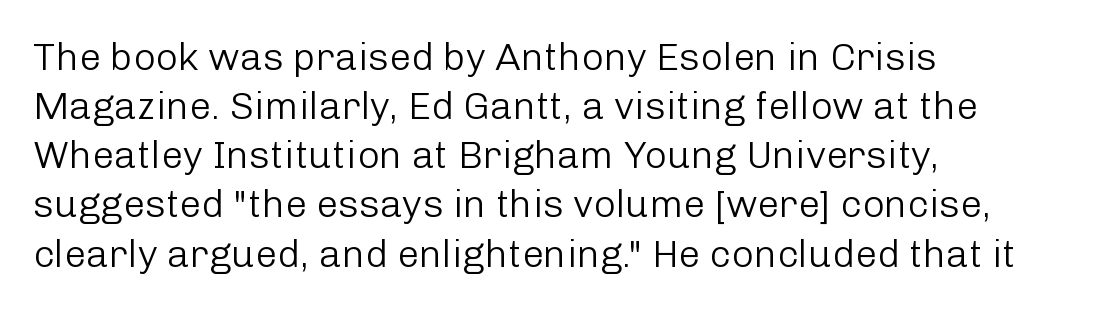
Q: Is the text bold? A: No.
Q: Is the text italic (slanted)? A: No, it is upright.
Q: Is the typeface a serif or a sans-serif typeface? A: Sans-serif.
Q: Is the text underlined? A: No.
Q: How is the paragraph aligned? A: Left-aligned.
Q: Is the spacing between letters normal or unusually wide? A: Normal.
Q: Is the spacing between lines tight, normal or loose? A: Normal.
Q: Width (condensed, normal, or wide)? A: Normal.
Q: Stroke contrast? A: Low.
Q: x-height? A: Medium.
Q: Monospaced? A: No.
